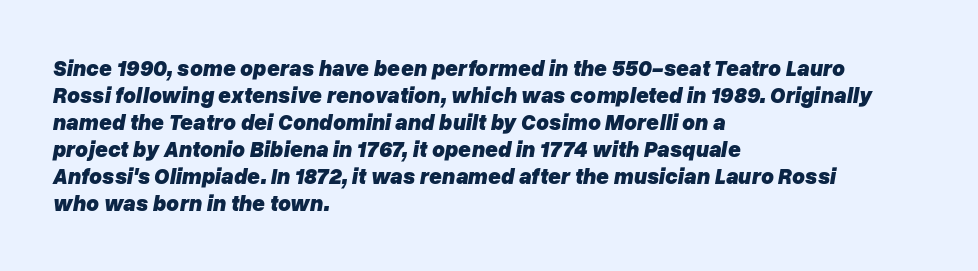
An italicized treatment has been applied to the whole sample. A classic flush-left, rag-right setting is used for this passage. Weight check: bold — yes, fully. Descenders hang freely into open space. The face used here is rendered with its standard letterfit.
